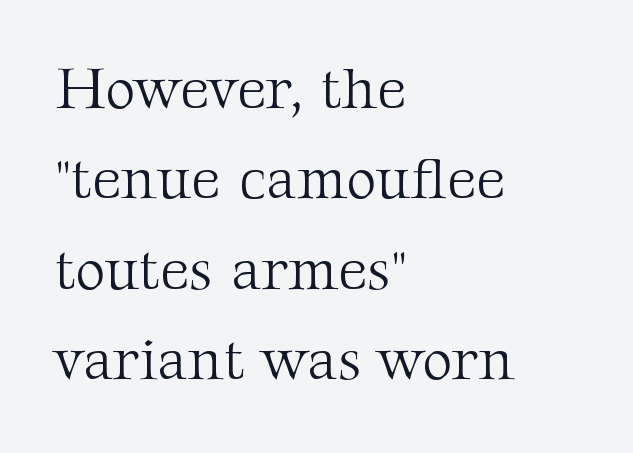
{"serif": "yes", "italic": "no", "bold": "no", "weight": "light", "width": "normal", "stroke_contrast": "medium", "x_height": "medium", "monospaced": "no", "underline": "no", "align": "left", "line_spacing": "normal", "line_spacing_ratio": 1.56, "letter_spacing": "normal", "letter_spacing_em": 0.0, "glyph_px": 58}
